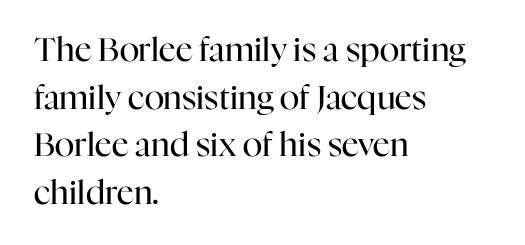
The letterforms sit at book weight or below. Regarding serifs, this sample has them. The glyphs are unaccompanied by any horizontal stroke below them. The typography opts for an upright posture over an oblique one. Teacher's note: observe the even left margin — that is flush-left alignment. Is there much room between lines? A standard amount, neither cramped nor airy.
